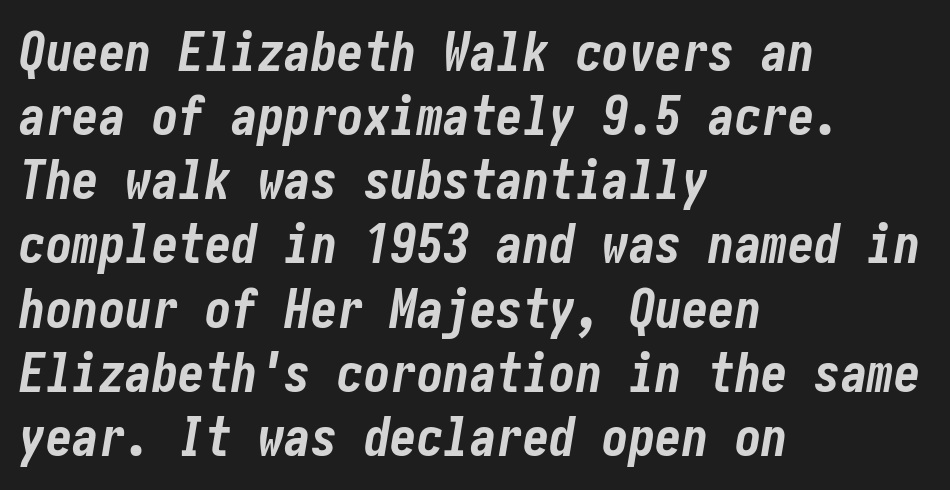
Q: Is the text bold? A: Yes.
Q: Is the text italic (slanted)? A: Yes, it leans right by about 10 degrees.
Q: Is the text underlined? A: No.
Q: How is the paragraph aligned? A: Left-aligned.
Q: Is the spacing between letters normal or unusually wide? A: Normal.
Q: Width (condensed, normal, or wide)? A: Condensed.
Q: Stroke contrast? A: Low.
Q: x-height? A: Medium.
